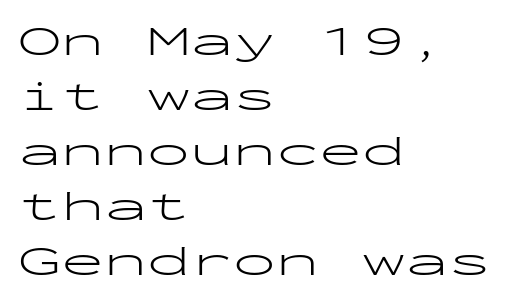
{"serif": "no", "italic": "no", "bold": "no", "weight": "light", "width": "wide", "stroke_contrast": "low", "x_height": "medium", "monospaced": "yes", "underline": "no", "align": "left", "line_spacing": "normal", "line_spacing_ratio": 1.28, "letter_spacing": "normal", "letter_spacing_em": 0.0, "glyph_px": 43}
